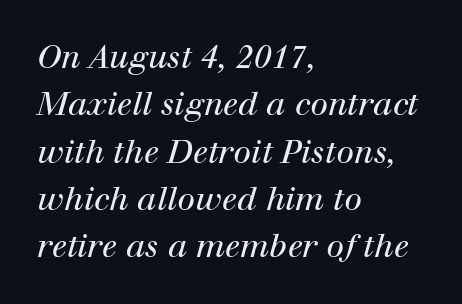
Q: Is the text bold? A: No.
Q: Is the text italic (slanted)? A: Yes, it leans right by about 12 degrees.
Q: Is the typeface a serif or a sans-serif typeface? A: Serif.
Q: Is the text underlined? A: No.
Q: How is the paragraph aligned? A: Left-aligned.
Q: Is the spacing between letters normal or unusually wide? A: Normal.
Q: Is the spacing between lines tight, normal or loose? A: Normal.
Q: Width (condensed, normal, or wide)? A: Normal.
Q: Stroke contrast? A: High.
Q: x-height? A: Medium.
Q: Monospaced? A: No.
